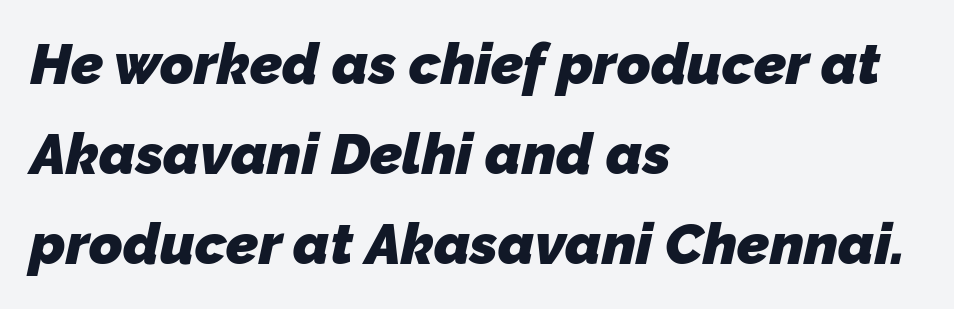
The rendering uses natural spacing where letterforms have individual widths. Each glyph is drawn with heavy, bold strokes. The designer left line spacing at the default. Letterform terminals end flat and unadorned throughout the passage.
